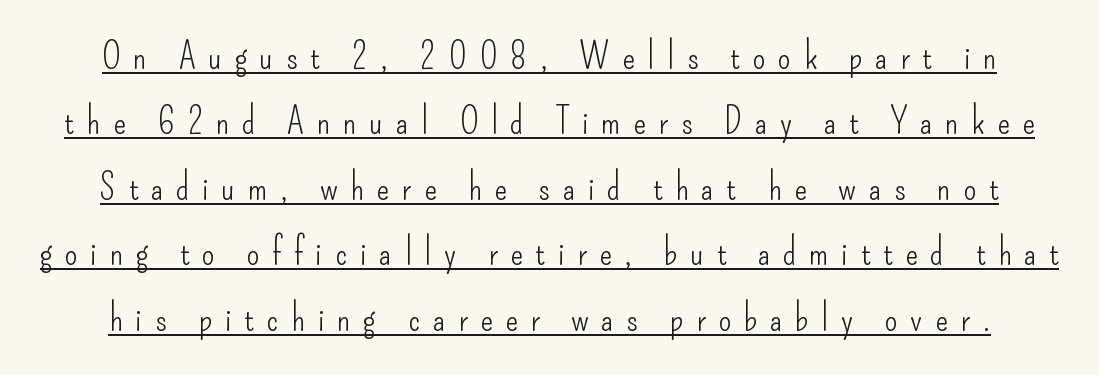
In designer terms, the underline attribute is active on this setting. Note the varied advance widths — an 'i' is clearly narrower than an 'm'. Nope, not italic — everything's standing straight. Heft: none added — not bold. The designer went with a sans here, leaving each stem footless. Inter-character spacing is expanded well beyond the font's built-in metrics.
